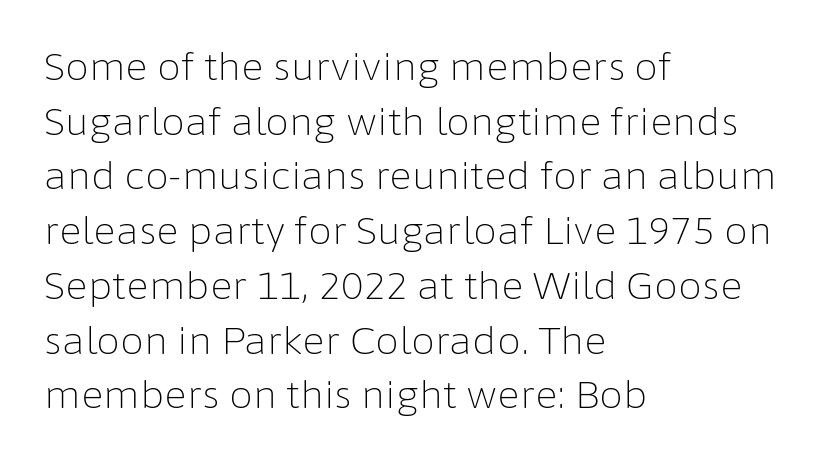
{"serif": "no", "italic": "no", "bold": "no", "weight": "light", "width": "normal", "stroke_contrast": "low", "x_height": "medium", "monospaced": "no", "underline": "no", "align": "left", "line_spacing": "normal", "line_spacing_ratio": 1.44, "letter_spacing": "normal", "letter_spacing_em": 0.0, "glyph_px": 38}
